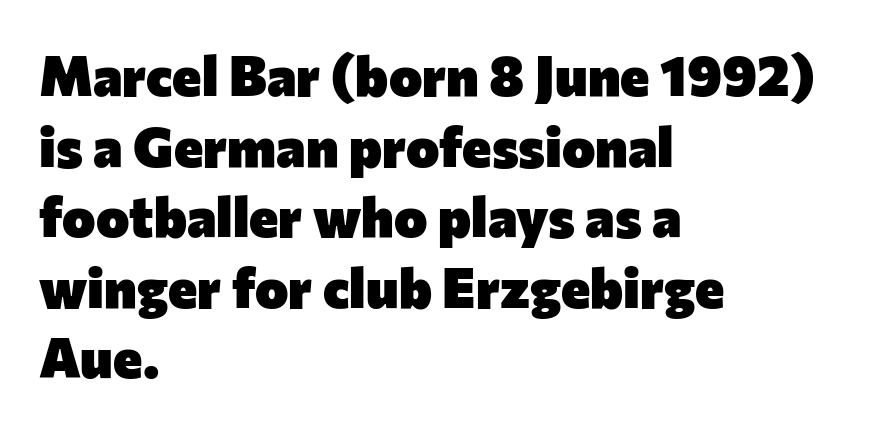
Q: Is the text bold? A: Yes.
Q: Is the text italic (slanted)? A: No, it is upright.
Q: Is the typeface a serif or a sans-serif typeface? A: Sans-serif.
Q: Is the text underlined? A: No.
Q: How is the paragraph aligned? A: Left-aligned.
Q: Is the spacing between letters normal or unusually wide? A: Normal.
Q: Is the spacing between lines tight, normal or loose? A: Normal.
Q: Width (condensed, normal, or wide)? A: Normal.
Q: Stroke contrast? A: Low.
Q: x-height? A: Medium.
Q: Monospaced? A: No.
